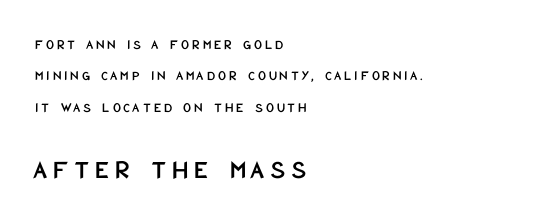
Check under the words: just untouched page. Larger block? The one below; the one above is distinctly smaller. Characters remain perfectly vertical along every line. Does the copy run flush right? No — it runs flush left. If you measured baseline to baseline, you'd find a long distance. What stands out about the letter spacing? Its width — letters are far apart.
